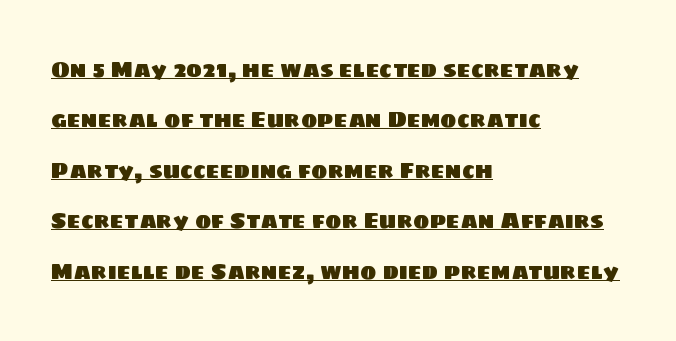
Q: Is the text underlined? A: Yes.
Q: How is the paragraph aligned? A: Left-aligned.
Q: Is the spacing between letters normal or unusually wide? A: Normal.
Q: Is the spacing between lines tight, normal or loose? A: Loose.
